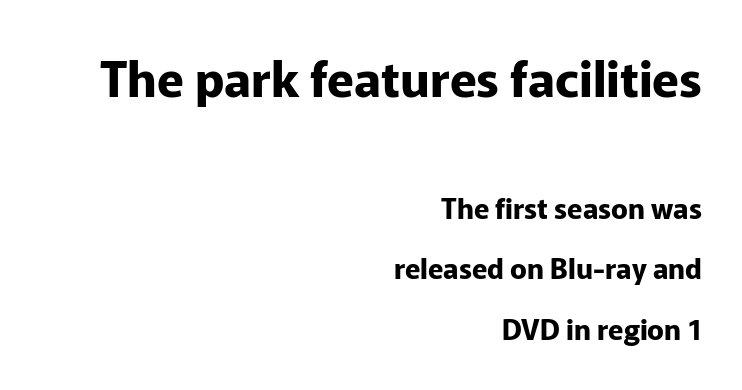
{"serif": "no", "italic": "no", "bold": "yes", "weight": "bold", "width": "normal", "stroke_contrast": "low", "x_height": "medium", "monospaced": "no", "underline": "no", "align": "right", "line_spacing": "loose", "line_spacing_ratio": 2.17, "letter_spacing": "normal", "letter_spacing_em": 0.0, "larger_block": "first", "size_ratio": 1.75, "glyph_px": 49}
